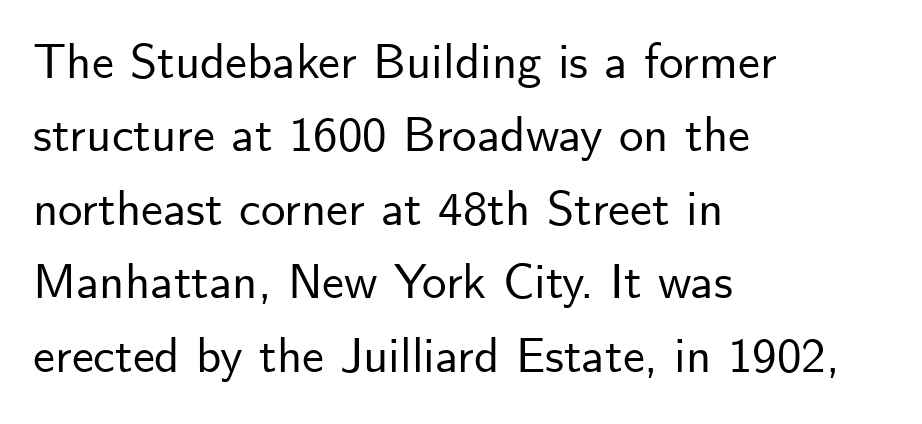
{"serif": "no", "italic": "no", "width": "normal", "stroke_contrast": "low", "x_height": "small", "monospaced": "no", "underline": "no", "align": "left", "line_spacing": "normal", "line_spacing_ratio": 1.5, "letter_spacing": "normal", "letter_spacing_em": 0.0, "glyph_px": 49}
